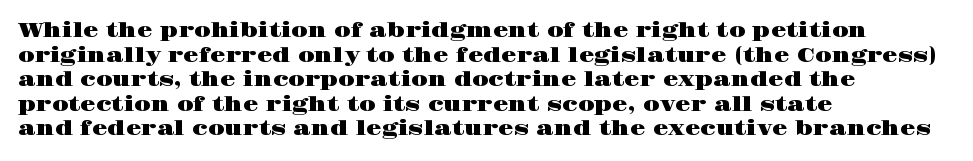
The image shows 20 px text type, upright; set left-aligned, line spacing 1.23x, normal letter spacing, not underlined.
